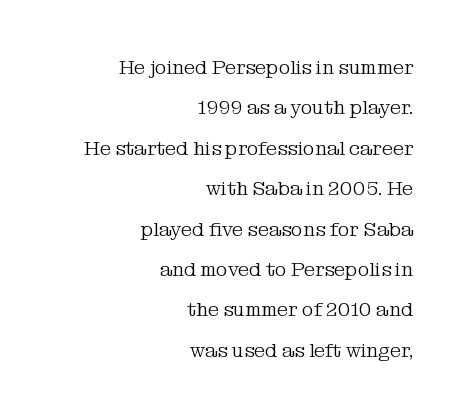
This sample uses plain, unmodified letter spacing. Rule under the text: the space is simply empty. Right-aligned paragraph, ragged on the left. Vertical spacing — loose.
